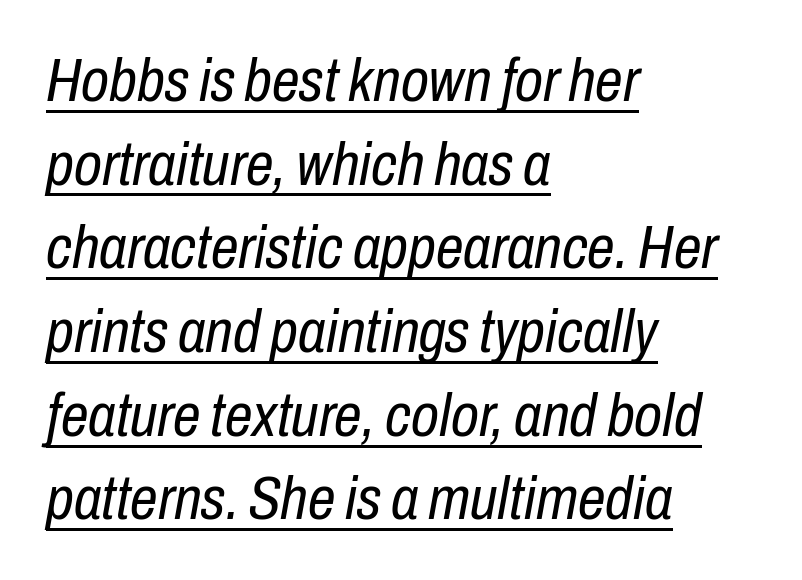
The image shows 62 px regular-weight, condensed type, italic (leaning right); set left-aligned, normal line spacing (1.35x), normal letter spacing, underlined; low stroke contrast and a medium x-height.
